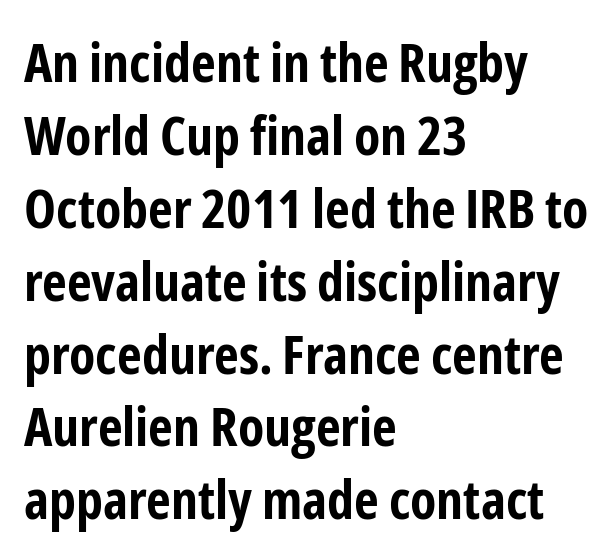
{"serif": "no", "italic": "no", "bold": "yes", "weight": "bold", "width": "condensed", "stroke_contrast": "low", "x_height": "medium", "monospaced": "no", "underline": "no", "align": "left", "line_spacing": "normal", "line_spacing_ratio": 1.35, "letter_spacing": "normal", "letter_spacing_em": 0.0, "glyph_px": 54}
